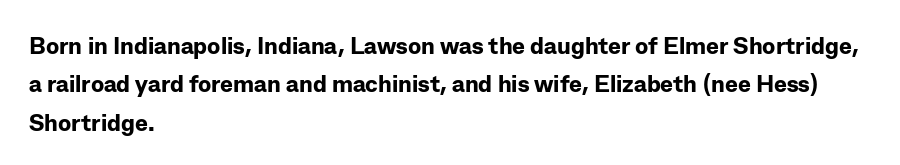
Q: Is the text bold? A: Yes.
Q: Is the text italic (slanted)? A: No, it is upright.
Q: Is the text underlined? A: No.
Q: How is the paragraph aligned? A: Left-aligned.
Q: Is the spacing between letters normal or unusually wide? A: Normal.
Q: Is the spacing between lines tight, normal or loose? A: Normal.
